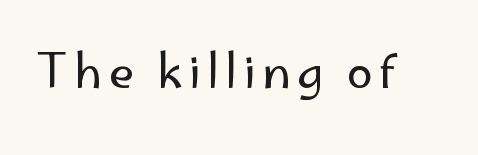
Q: Is the text bold? A: No.
Q: Is the text italic (slanted)? A: No, it is upright.
Q: Is the typeface a serif or a sans-serif typeface? A: Sans-serif.
Q: Is the text underlined? A: No.
Q: Width (condensed, normal, or wide)? A: Normal.
Q: Stroke contrast? A: Low.
Q: x-height? A: Small.
Q: Monospaced? A: No.
